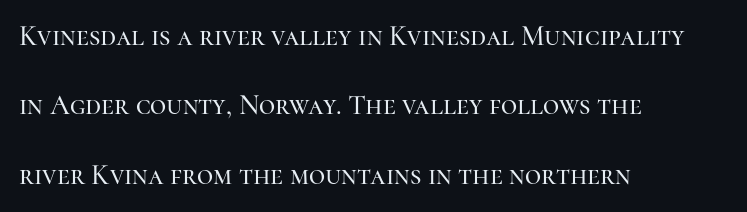
The image shows 28 px serif type, upright; set left-aligned, loose line spacing (2.48x), normal letter spacing, not underlined; high stroke contrast and a medium x-height.
